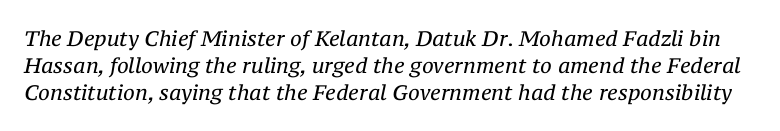
{"italic": "yes", "lean": "right", "slant_degrees": 12, "bold": "no", "underline": "no", "line_spacing": "normal", "line_spacing_ratio": 1.29, "letter_spacing": "normal", "letter_spacing_em": 0.0, "glyph_px": 21}
